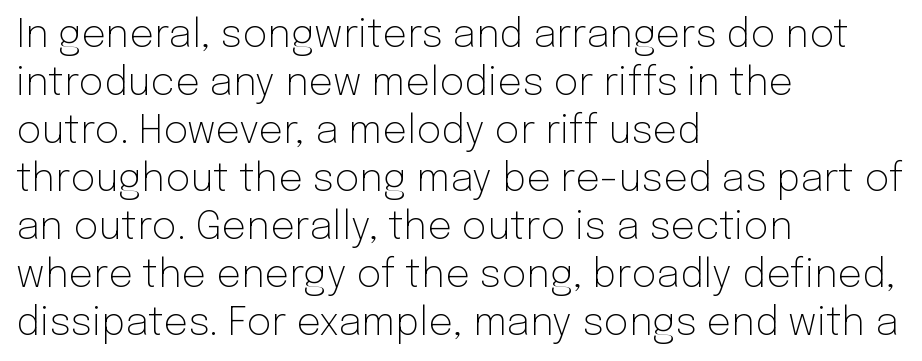
The image shows 39 px light sans-serif type, upright; set left-aligned, line spacing 1.23x, normal letter spacing, not underlined; low stroke contrast and a medium x-height.
